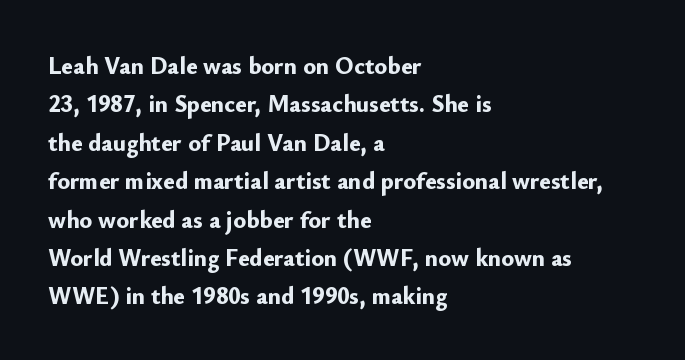
Check the space under the baseline: it is left empty. A classic flush-left, rag-right setting is used for this passage. These lines sit exactly where default settings would place them. Students, note that the glyphs here touch the page at normal intervals. The type sits square on the baseline with zero lean.
